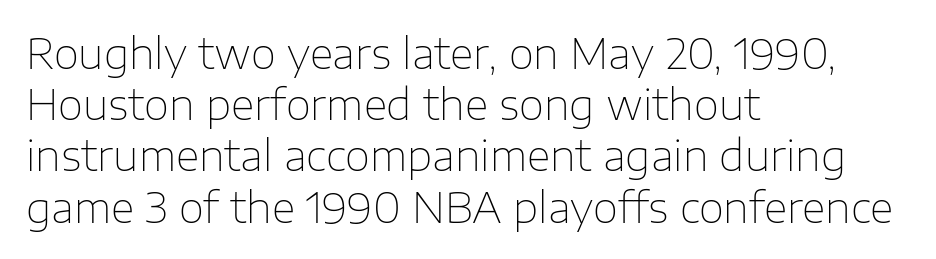
The image shows 41 px thin sans-serif type, upright; set left-aligned, normal line spacing (1.25x), normal letter spacing, not underlined; low stroke contrast and a medium x-height.
